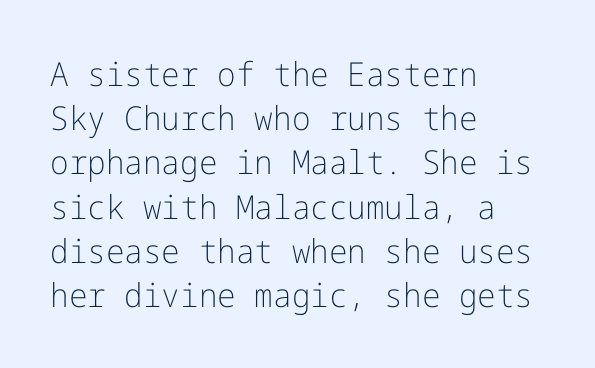
The words here are not underlined. Vertical strokes here are truly vertical. The type family on display is of the sans-serif kind. Does extra space separate the letters? No, they use regular spacing. Visually the block forms a straight wall on the left and a jagged coastline on the right.
